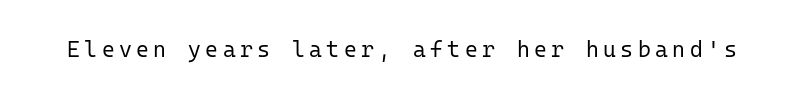
The strokes are not fattened; the text isn't bold. What stands out about the letter spacing? Its width — letters are far apart. Posture: straight, roman, zero tilt. Type without underlining.
